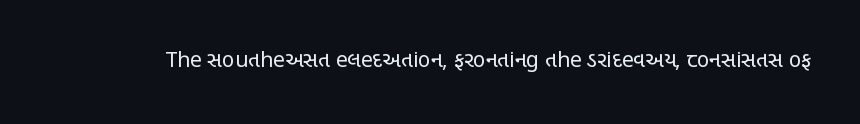
The passage shown is not underscored anywhere. The font's upright variant was chosen for this text. Stems here are at most as thick as an everyday book face. Observe the ordinary spacing: letters are neighbours, not strangers.
